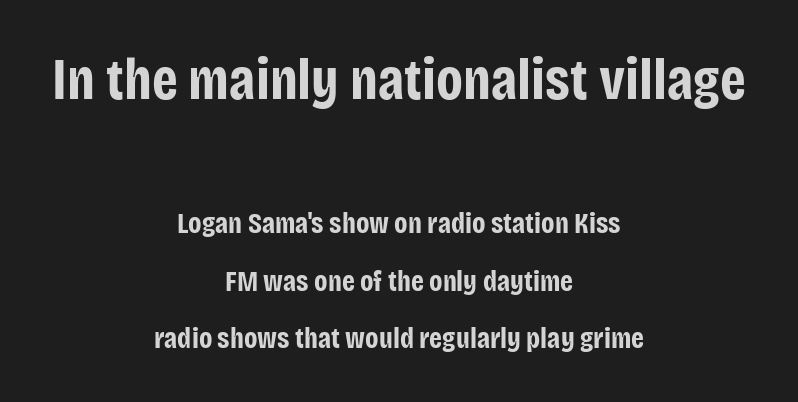
{"serif": "no", "italic": "no", "bold": "yes", "weight": "bold", "width": "condensed", "stroke_contrast": "low", "x_height": "large", "monospaced": "no", "underline": "no", "align": "center", "line_spacing": "loose", "line_spacing_ratio": 1.98, "letter_spacing": "normal", "letter_spacing_em": 0.0, "larger_block": "first", "size_ratio": 2.0, "glyph_px": 58}
